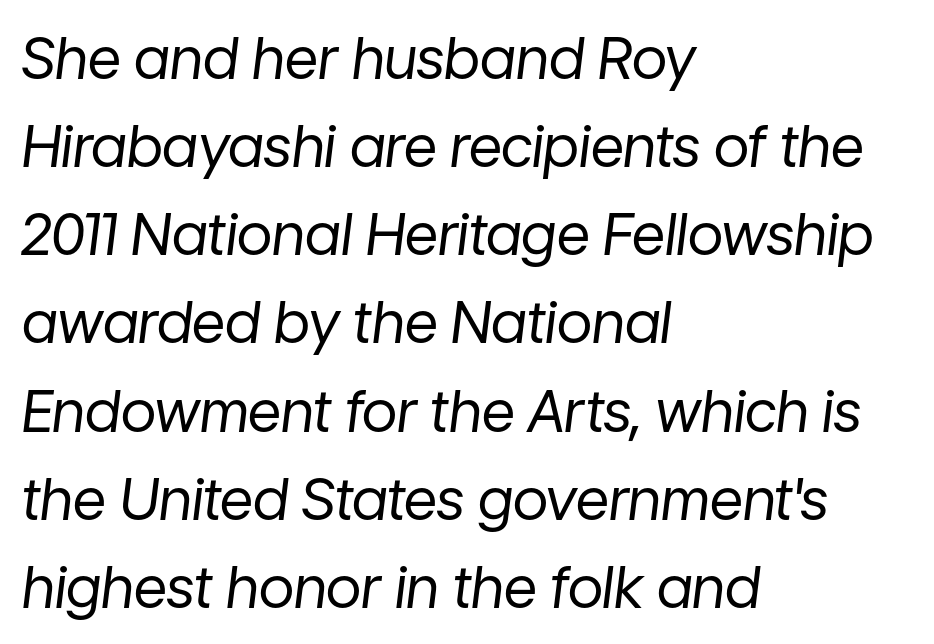
The image shows 58 px regular-weight type, italic (leaning right); set left-aligned, normal line spacing (1.52x), normal letter spacing, not underlined; low stroke contrast and a medium x-height.
